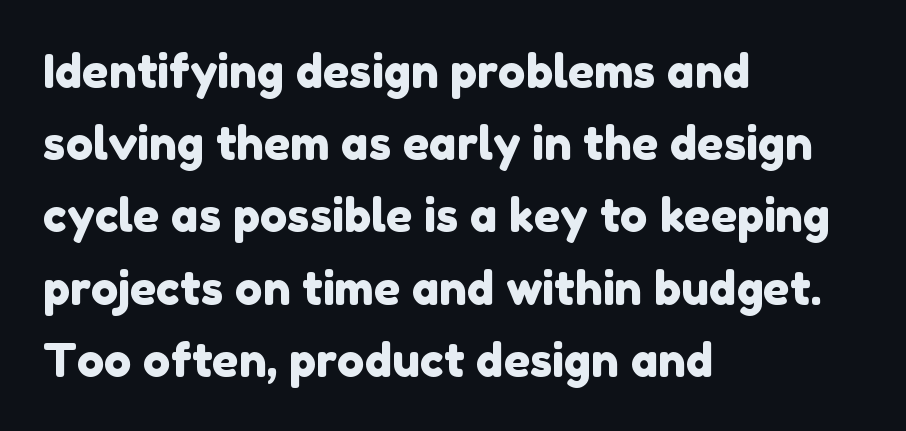
No feet cap the strokes, marking this as sans-serif type. Each letter keeps its own natural width here, so spacing adapts to shape. Inter-character spacing is left at the font's built-in metrics. The strip under each line holds only bare page. This block has exactly the height ordinary leading produces.
